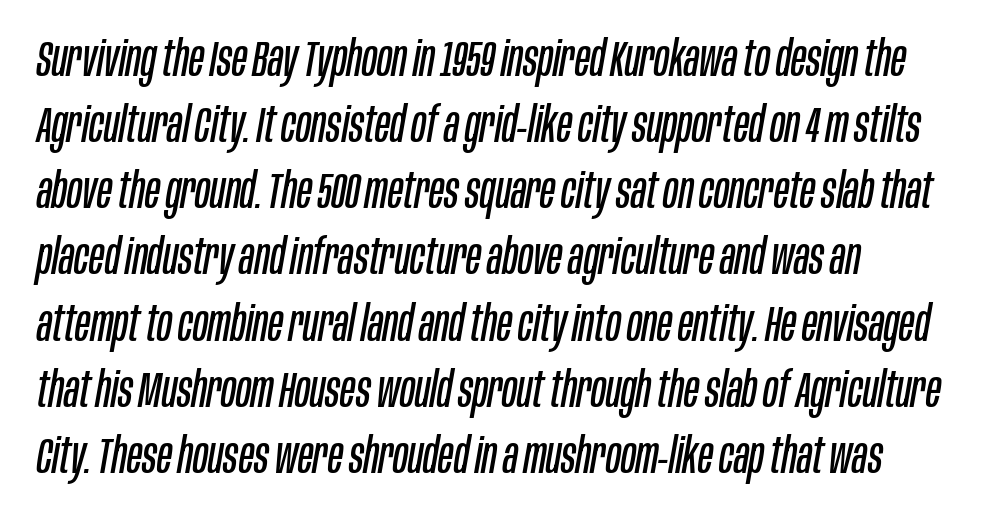
On a weight scale, this lands at 450 or below. Typeset ragged right — the left edge is the straight one. Looks like regular typesetting: each glyph gets only the width it needs. What's the leading like? Ordinary, nothing unusual. The axis of the letterforms is tilted away from vertical.
